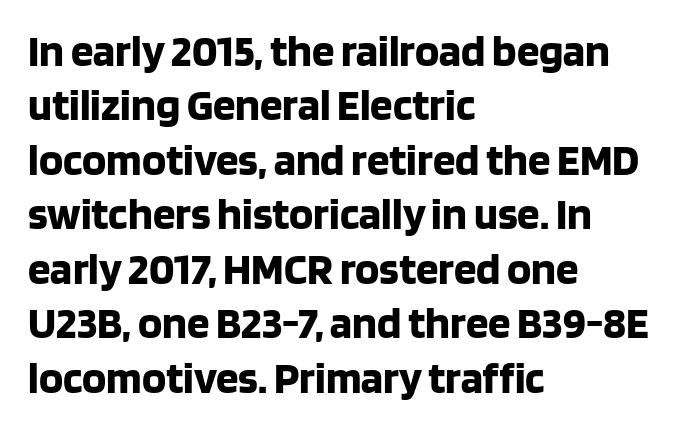
Designer's note — italics off, roman on. Clear beneath every line of the passage. A typesetter would call this zero additional tracking. Notice how the passage keeps a crisp vertical edge on the left only. Heft: maximum for text — a bold.
